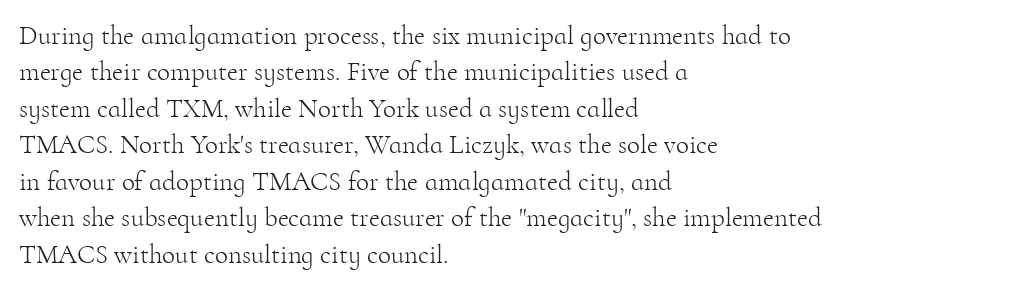
The image shows 27 px text type, upright; set left-aligned, normal line spacing (1.35x), normal letter spacing, not underlined.
